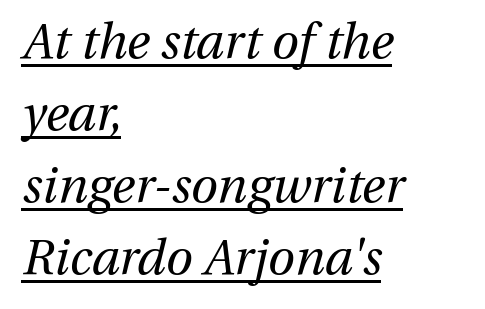
{"italic": "yes", "lean": "right", "slant_degrees": 13, "bold": "no", "weight": "regular", "width": "normal", "stroke_contrast": "medium", "x_height": "medium", "monospaced": "no", "underline": "yes", "align": "left", "line_spacing": "normal", "line_spacing_ratio": 1.47, "letter_spacing": "normal", "letter_spacing_em": 0.0, "glyph_px": 49}
